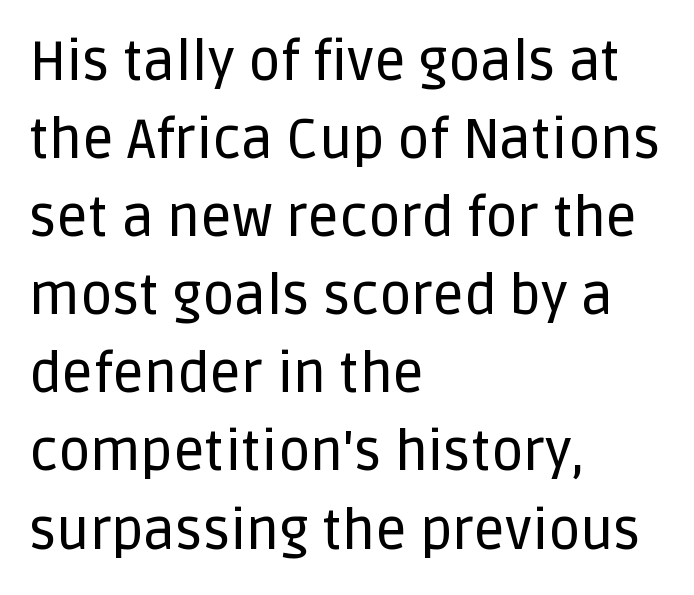
Q: Is the text italic (slanted)? A: No, it is upright.
Q: Is the typeface a serif or a sans-serif typeface? A: Sans-serif.
Q: Is the text underlined? A: No.
Q: How is the paragraph aligned? A: Left-aligned.
Q: Is the spacing between letters normal or unusually wide? A: Normal.
Q: Is the spacing between lines tight, normal or loose? A: Normal.
Q: Width (condensed, normal, or wide)? A: Normal.
Q: Stroke contrast? A: Low.
Q: x-height? A: Large.
Q: Monospaced? A: No.
